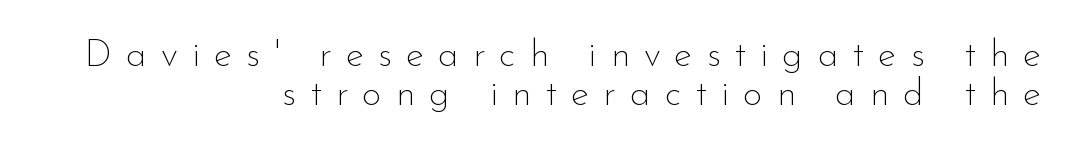
Q: Is the text bold? A: No.
Q: Is the text italic (slanted)? A: No, it is upright.
Q: Is the typeface a serif or a sans-serif typeface? A: Sans-serif.
Q: Is the text underlined? A: No.
Q: How is the paragraph aligned? A: Right-aligned.
Q: Is the spacing between letters normal or unusually wide? A: Unusually wide.
Q: Is the spacing between lines tight, normal or loose? A: Tight.
Q: Width (condensed, normal, or wide)? A: Normal.
Q: Stroke contrast? A: Low.
Q: x-height? A: Small.
Q: Monospaced? A: No.
